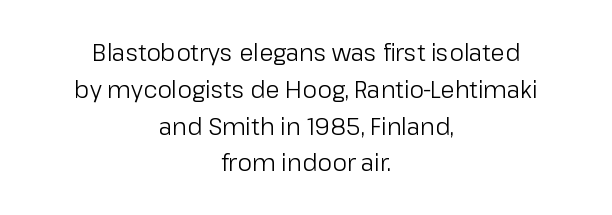
The image shows 23 px text type, upright; set centered, normal line spacing (1.6x), normal letter spacing, not underlined.
